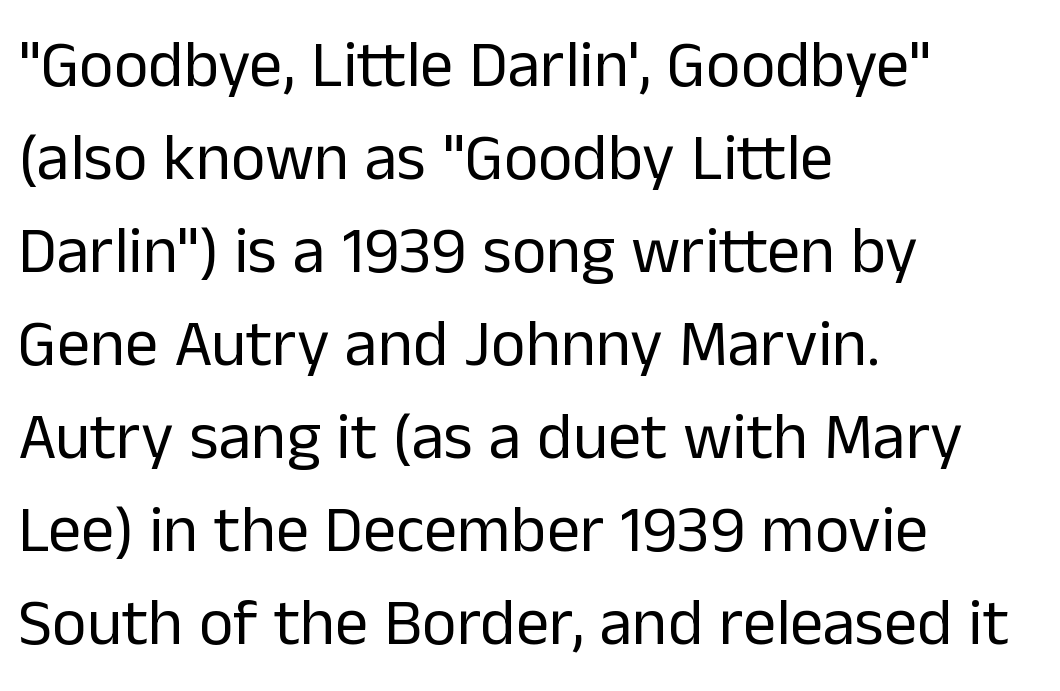
These lines stack with their left ends in a neat column. Do the characters align in a grid? No, the font is proportional. Examine the stroke ends and you'll find no serifs. The font's upright variant was chosen for this text. Regarding leading, the lines here are spaced in the standard way. The string is rendered with underlining switched off.
